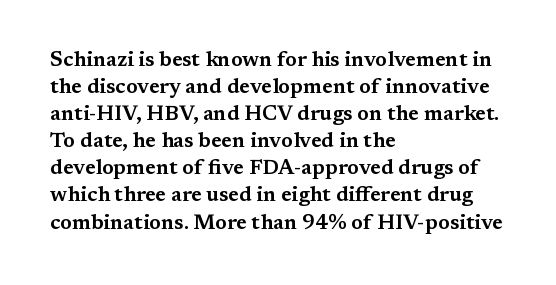
The letters stand straight up with perfectly vertical stems. Tracking here is standard; glyphs follow each other at the usual distance. Whoever set this chose a conventional vertical rhythm. The paragraph has a hard left edge and a soft right edge. Has an underline been added? It has not.
